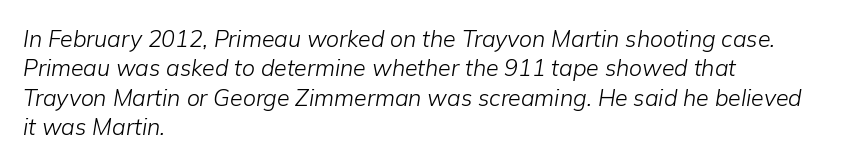
Q: Is the text bold? A: No.
Q: Is the text italic (slanted)? A: Yes, it leans right by about 9 degrees.
Q: Is the text underlined? A: No.
Q: How is the paragraph aligned? A: Left-aligned.
Q: Is the spacing between letters normal or unusually wide? A: Normal.
Q: Is the spacing between lines tight, normal or loose? A: Normal.
